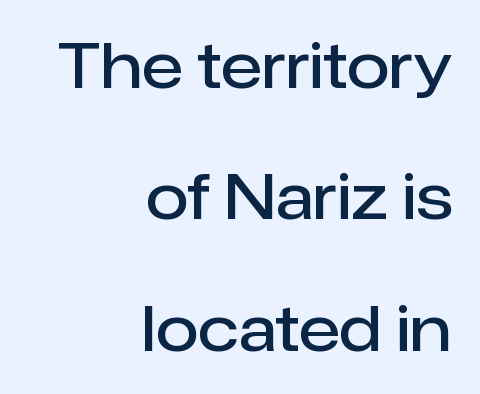
{"serif": "no", "italic": "no", "bold": "semi", "weight": "semibold", "width": "normal", "stroke_contrast": "low", "x_height": "medium", "monospaced": "no", "underline": "no", "align": "right", "line_spacing": "loose", "line_spacing_ratio": 2.12, "letter_spacing": "normal", "letter_spacing_em": 0.0, "glyph_px": 62}
